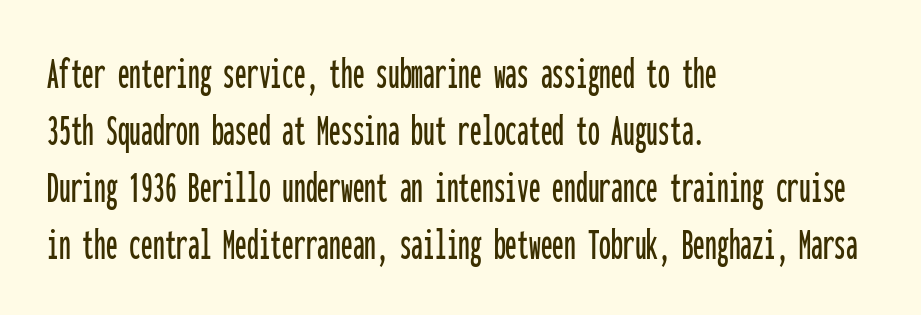
The image shows 47 px condensed sans-serif type, upright, monospaced; set left-aligned, line spacing 1.21x, normal letter spacing, not underlined; low stroke contrast and a medium x-height.
